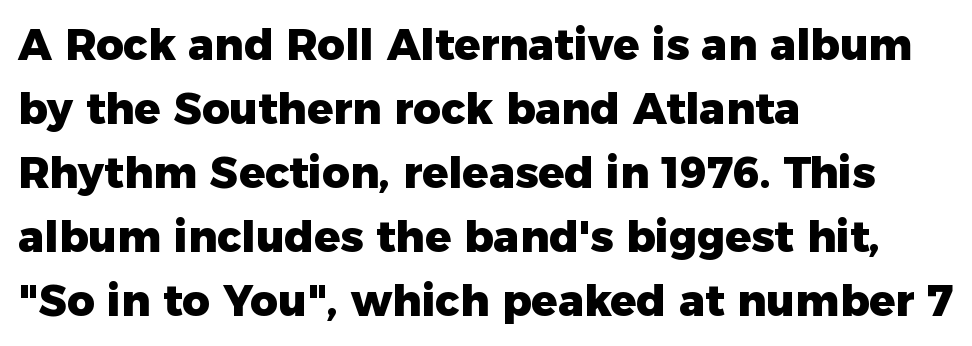
Q: Is the text bold? A: Yes.
Q: Is the text italic (slanted)? A: No, it is upright.
Q: Is the typeface a serif or a sans-serif typeface? A: Sans-serif.
Q: Is the text underlined? A: No.
Q: How is the paragraph aligned? A: Left-aligned.
Q: Is the spacing between letters normal or unusually wide? A: Normal.
Q: Is the spacing between lines tight, normal or loose? A: Normal.
Q: Width (condensed, normal, or wide)? A: Normal.
Q: Stroke contrast? A: Low.
Q: x-height? A: Medium.
Q: Monospaced? A: No.
